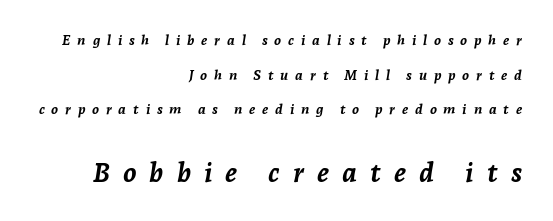
{"italic": "yes", "lean": "right", "slant_degrees": 7, "bold": "yes", "underline": "no", "align": "right", "line_spacing": "loose", "line_spacing_ratio": 2.47, "letter_spacing": "wide", "letter_spacing_em": 0.48, "larger_block": "second", "size_ratio": 1.93, "glyph_px": 27}
